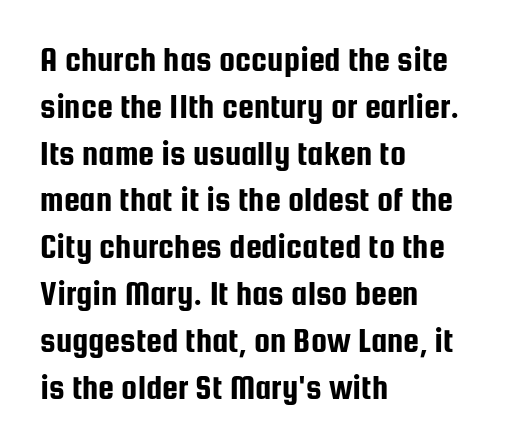
Which margin do the lines hug? The left one — the right edge is uneven. The line-height multiplier appears to be the usual default. Vertical strokes here are truly vertical. The letters sit at their default tracking, neither squeezed nor spread.
